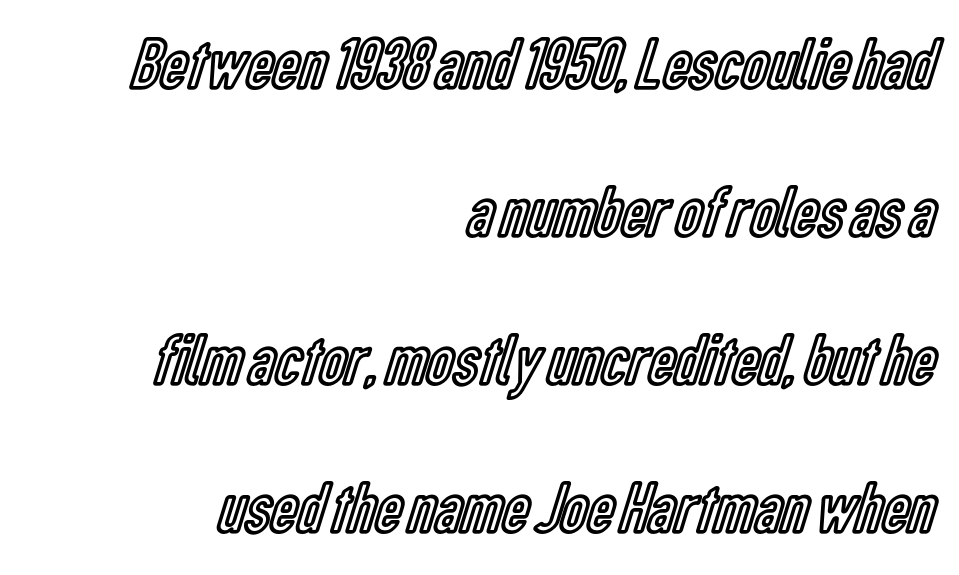
Compared with typical paragraphs, the rows here are farther apart. Students, note that the glyphs here touch the page at normal intervals. Teacher's note: observe the even right margin — that is flush-right alignment. You could not count columns in this text — the font is proportionally spaced. The passage shown is not underscored anywhere.
